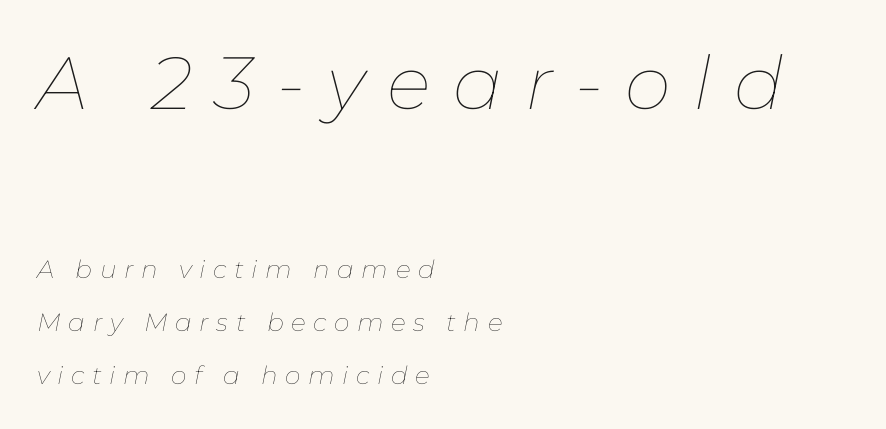
Here the designer chose a conventional face with non-uniform glyph widths. You could fit nearly another row in the gap between these rows. When letters slant like this, we call the style italic. Which margin do the lines hug? The left one — the right edge is uneven.
